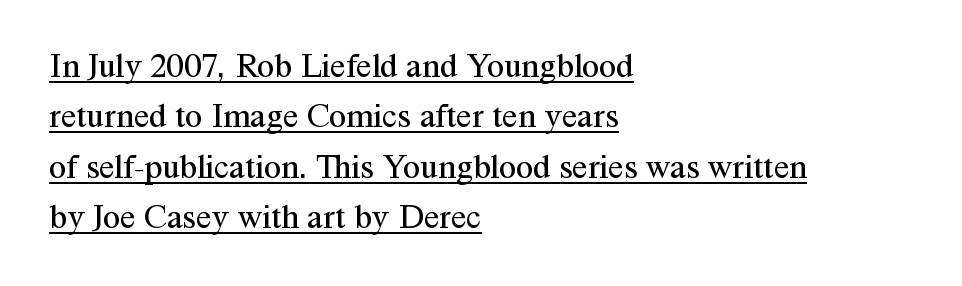
The image shows 35 px regular-weight serif type, upright; set left-aligned, normal line spacing (1.44x), normal letter spacing, underlined; medium stroke contrast and a medium x-height.
